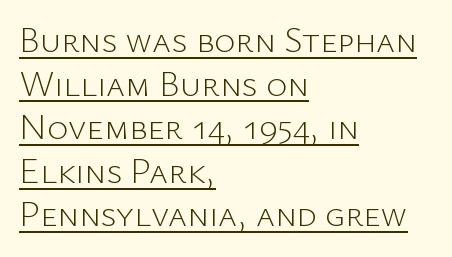
Descenders here cross a horizontal rule under the line. Short and long lines alike share a common starting point at left. The rendering uses natural spacing where letterforms have individual widths. Does extra space separate the letters? No, they use regular spacing. Ink coverage per letter is moderate at most. Nothing sits at the stroke ends, so this counts as sans-serif.
